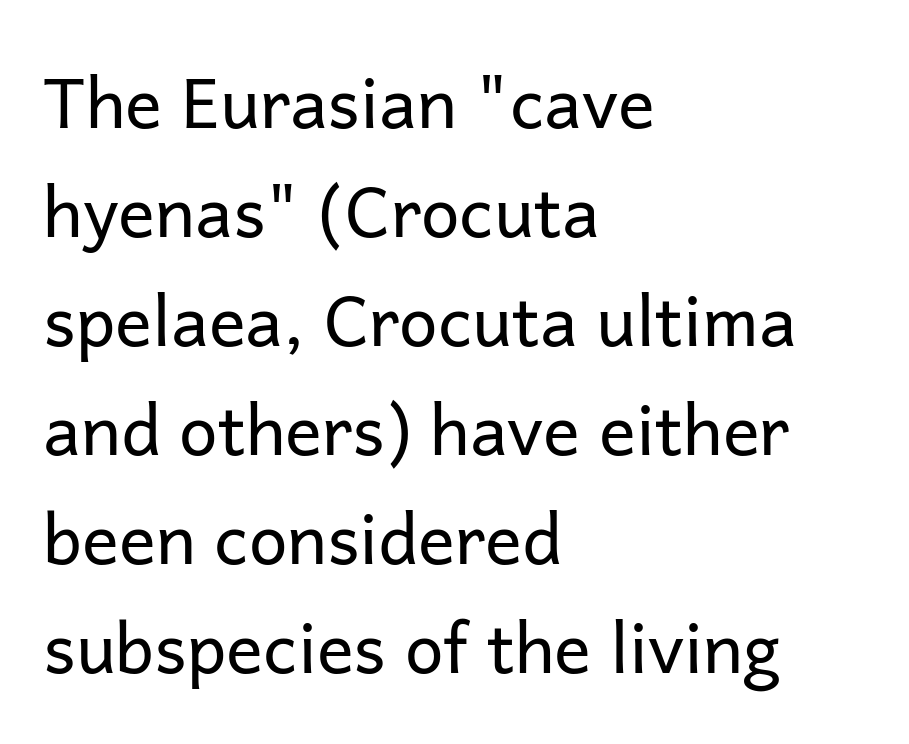
{"serif": "no", "italic": "no", "bold": "no", "weight": "regular", "width": "normal", "stroke_contrast": "low", "x_height": "medium", "monospaced": "no", "underline": "no", "align": "left", "line_spacing": "normal", "line_spacing_ratio": 1.58, "letter_spacing": "normal", "letter_spacing_em": 0.0, "glyph_px": 69}
